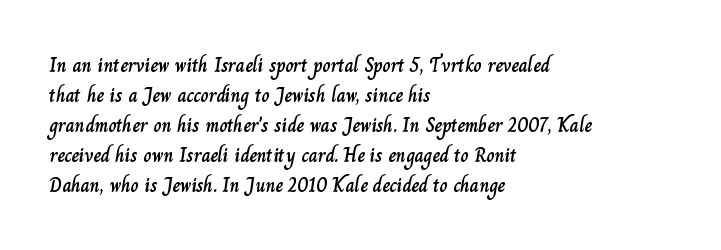
Q: Is the text italic (slanted)? A: Yes.
Q: Is the text underlined? A: No.
Q: How is the paragraph aligned? A: Left-aligned.
Q: Is the spacing between letters normal or unusually wide? A: Normal.
Q: Is the spacing between lines tight, normal or loose? A: Normal.
